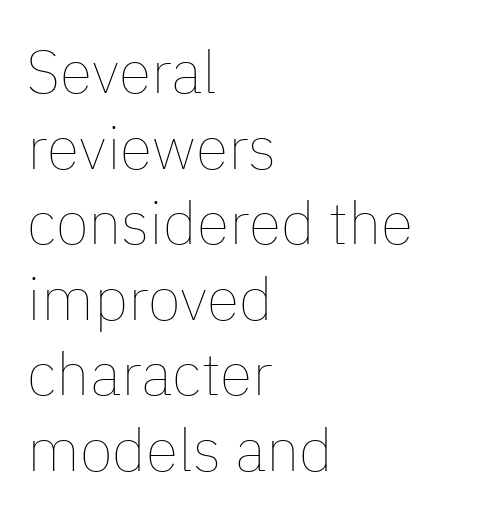
Proportional: the letters do not fall into vertical columns. The strokes carry an ordinary text weight at most. A bare baseline throughout the passage. The line texture is even and compact thanks to regular tracking. Notice how the passage keeps a crisp vertical edge on the left only.
